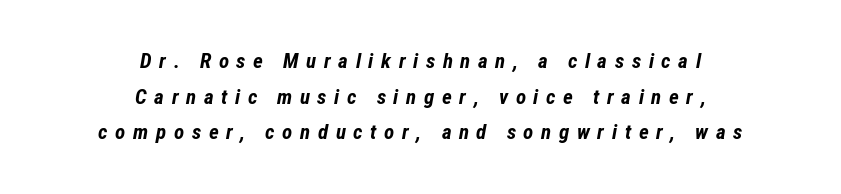
{"italic": "yes", "lean": "right", "slant_degrees": 12, "bold": "yes", "underline": "no", "align": "center", "line_spacing": "normal", "line_spacing_ratio": 1.7, "letter_spacing": "wide", "letter_spacing_em": 0.36, "glyph_px": 21}
